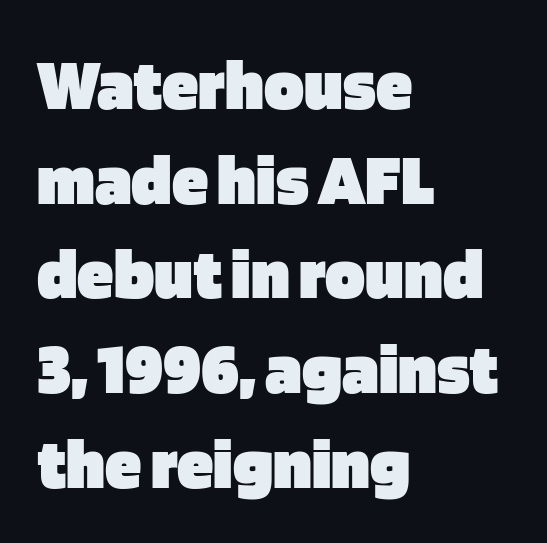
The passage shown has conventional tracking throughout. These lines stack with their left ends in a neat column. Regarding serifs, this sample does without them. What weight is shown? A full bold with thick strokes.
